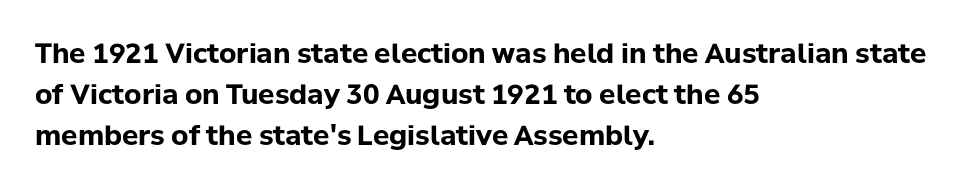
The image shows 27 px bold type, upright; set left-aligned, normal line spacing (1.51x), normal letter spacing, not underlined.
